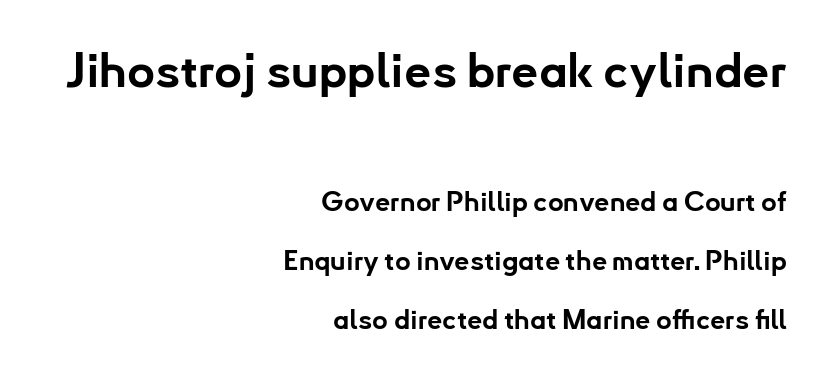
{"serif": "no", "italic": "no", "bold": "yes", "weight": "bold", "width": "normal", "stroke_contrast": "low", "x_height": "small", "monospaced": "no", "underline": "no", "align": "right", "line_spacing": "loose", "line_spacing_ratio": 2.18, "letter_spacing": "normal", "letter_spacing_em": 0.0, "larger_block": "first", "size_ratio": 1.78, "glyph_px": 48}
